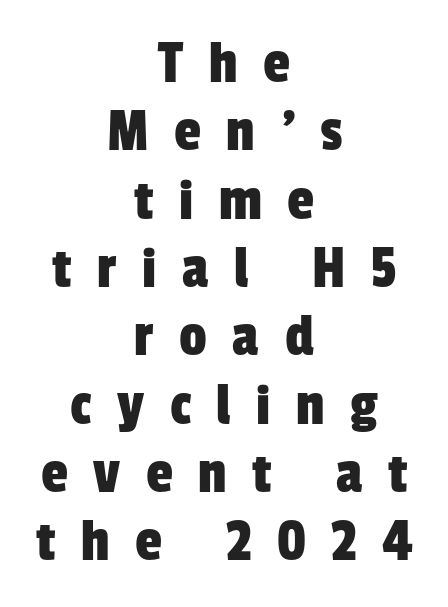
The image shows 61 px condensed sans-serif type; set centered, tight line spacing (1.12x), unusually wide letter spacing (+0.42 em), not underlined; low stroke contrast and a medium x-height.
